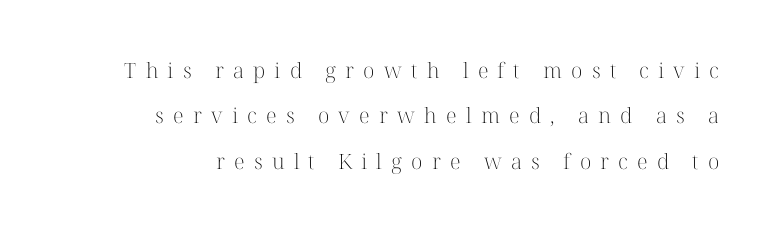
Q: Is the text bold? A: No.
Q: Is the text italic (slanted)? A: No, it is upright.
Q: Is the text underlined? A: No.
Q: How is the paragraph aligned? A: Right-aligned.
Q: Is the spacing between letters normal or unusually wide? A: Unusually wide.
Q: Is the spacing between lines tight, normal or loose? A: Loose.
